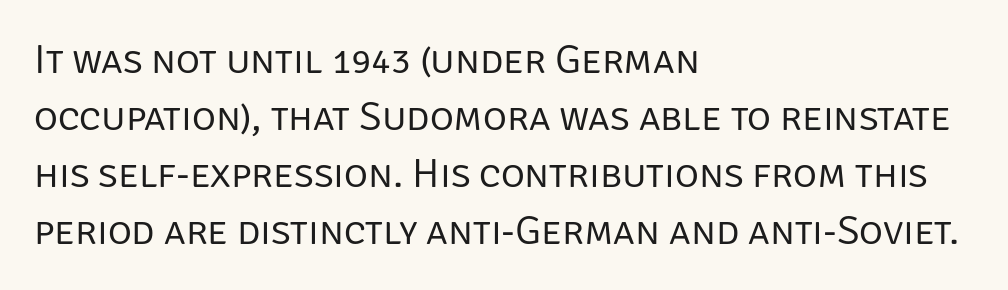
The image shows 41 px regular-weight sans-serif type, upright; set left-aligned, normal line spacing (1.39x), normal letter spacing, not underlined; low stroke contrast and a large x-height.
